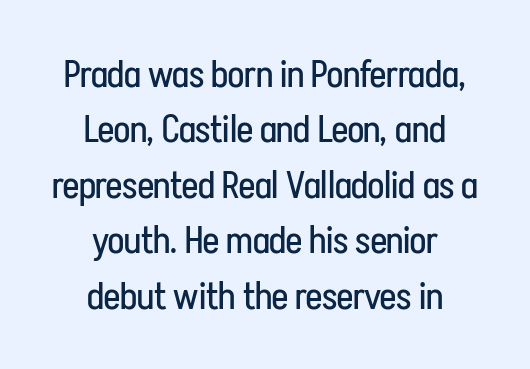
{"serif": "no", "italic": "no", "bold": "no", "weight": "regular", "width": "condensed", "stroke_contrast": "low", "x_height": "medium", "monospaced": "no", "underline": "no", "align": "center", "line_spacing": "normal", "line_spacing_ratio": 1.46, "letter_spacing": "normal", "letter_spacing_em": 0.0, "glyph_px": 38}
